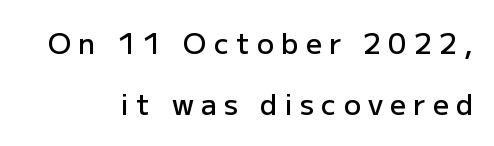
Q: Is the text bold? A: Semi-bold.
Q: Is the text italic (slanted)? A: No, it is upright.
Q: Is the typeface a serif or a sans-serif typeface? A: Sans-serif.
Q: Is the text underlined? A: No.
Q: How is the paragraph aligned? A: Right-aligned.
Q: Is the spacing between letters normal or unusually wide? A: Unusually wide.
Q: Is the spacing between lines tight, normal or loose? A: Loose.
Q: Width (condensed, normal, or wide)? A: Normal.
Q: Stroke contrast? A: Low.
Q: x-height? A: Medium.
Q: Monospaced? A: No.
